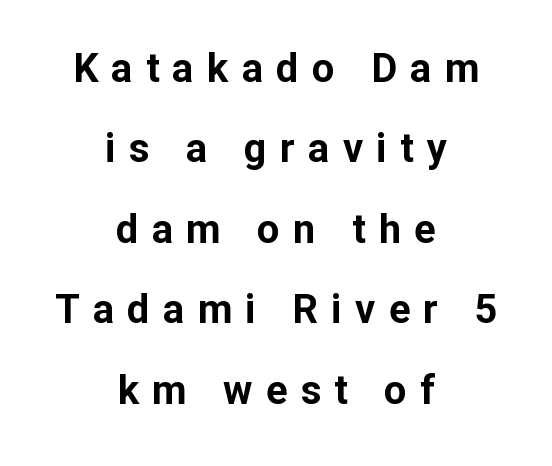
{"serif": "no", "italic": "no", "bold": "yes", "weight": "bold", "width": "normal", "stroke_contrast": "low", "x_height": "medium", "monospaced": "no", "underline": "no", "align": "center", "line_spacing": "loose", "line_spacing_ratio": 2.01, "letter_spacing": "wide", "letter_spacing_em": 0.33, "glyph_px": 40}
